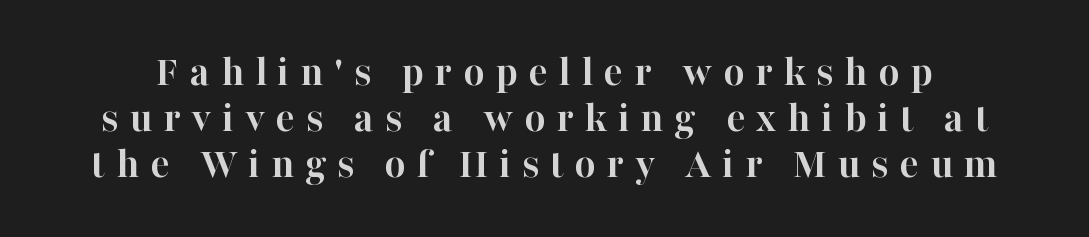
The image shows 45 px semibold serif type, upright; set tight line spacing (1.02x), unusually wide letter spacing (+0.24 em), not underlined; high stroke contrast and a medium x-height.
